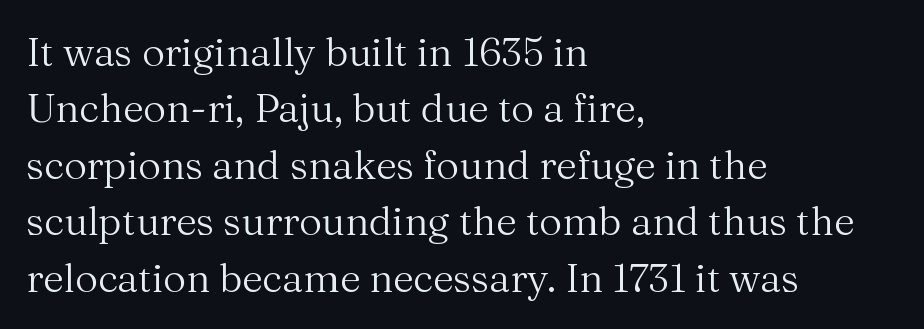
The image shows 40 px regular-weight serif type, upright; set left-aligned, normal line spacing (1.41x), normal letter spacing, not underlined; medium stroke contrast and a medium x-height.
